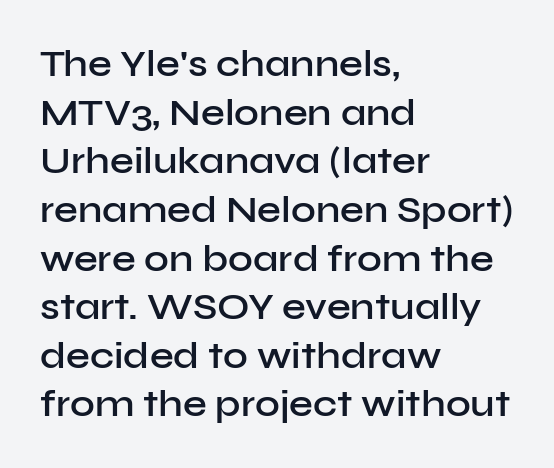
Q: Is the text bold? A: Semi-bold.
Q: Is the text italic (slanted)? A: No, it is upright.
Q: Is the typeface a serif or a sans-serif typeface? A: Sans-serif.
Q: Is the text underlined? A: No.
Q: How is the paragraph aligned? A: Left-aligned.
Q: Is the spacing between letters normal or unusually wide? A: Normal.
Q: Is the spacing between lines tight, normal or loose? A: Normal.
Q: Width (condensed, normal, or wide)? A: Normal.
Q: Stroke contrast? A: Low.
Q: x-height? A: Medium.
Q: Monospaced? A: No.
